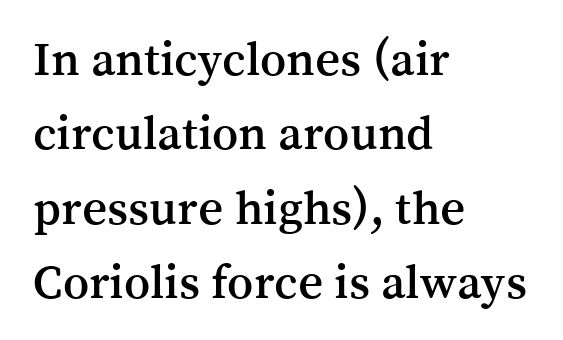
Q: Is the text italic (slanted)? A: No, it is upright.
Q: Is the typeface a serif or a sans-serif typeface? A: Serif.
Q: Is the text underlined? A: No.
Q: How is the paragraph aligned? A: Left-aligned.
Q: Is the spacing between letters normal or unusually wide? A: Normal.
Q: Is the spacing between lines tight, normal or loose? A: Normal.
Q: Width (condensed, normal, or wide)? A: Normal.
Q: Stroke contrast? A: Medium.
Q: x-height? A: Medium.
Q: Monospaced? A: No.
